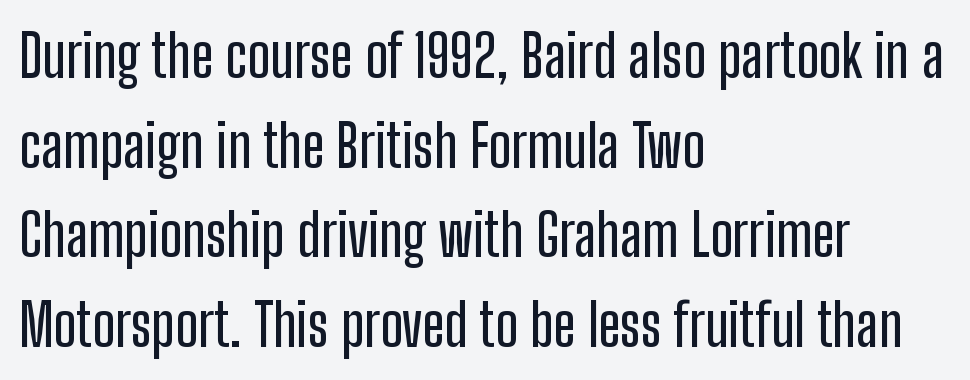
The image shows 59 px condensed sans-serif type, upright; set left-aligned, normal line spacing (1.52x), normal letter spacing, not underlined; low stroke contrast and a medium x-height.
